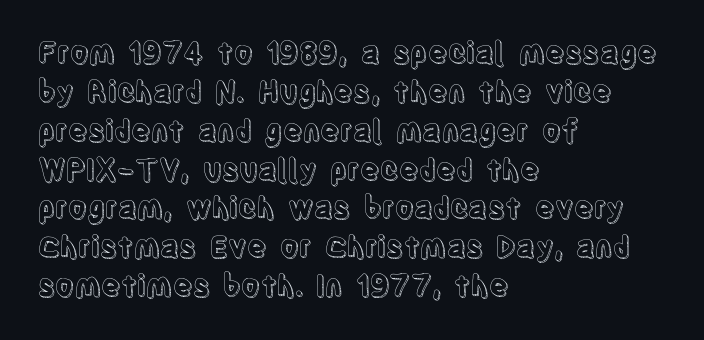
Q: Is the text italic (slanted)? A: No, it is upright.
Q: Is the text underlined? A: No.
Q: How is the paragraph aligned? A: Left-aligned.
Q: Is the spacing between letters normal or unusually wide? A: Normal.
Q: Is the spacing between lines tight, normal or loose? A: Normal.
Q: Width (condensed, normal, or wide)? A: Condensed.
Q: x-height? A: Large.
Q: Monospaced? A: No.
